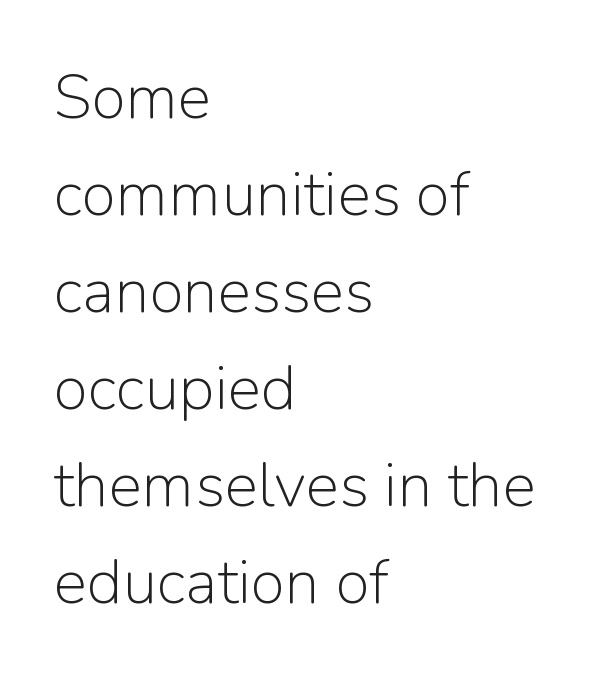
{"serif": "no", "italic": "no", "bold": "no", "weight": "light", "width": "normal", "stroke_contrast": "low", "x_height": "medium", "monospaced": "no", "underline": "no", "align": "left", "line_spacing": "normal", "line_spacing_ratio": 1.54, "letter_spacing": "normal", "letter_spacing_em": 0.0, "glyph_px": 63}
